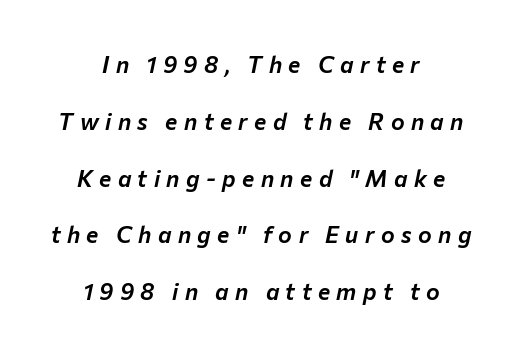
The image shows 23 px text type, italic (leaning right); set centered, loose line spacing (2.47x), unusually wide letter spacing (+0.28 em), not underlined.
